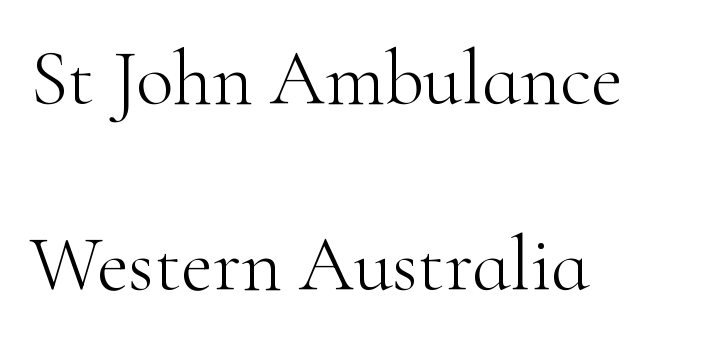
A clean baseline with only descenders dipping below it. The letterforms sit shoulder to shoulder at normal distance. This sample trades compactness for vertical openness between lines. If you drew a line through each stem, it would be perfectly vertical. A classic flush-left, rag-right setting is used for this passage. Old-style or modern, the face here clearly has serifs.
